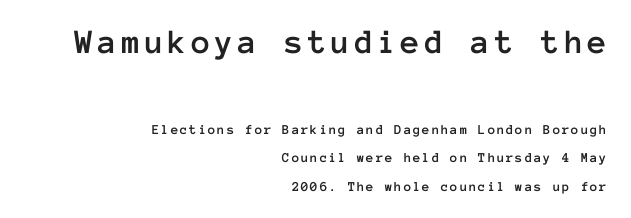
{"italic": "no", "width": "normal", "stroke_contrast": "low", "x_height": "medium", "monospaced": "yes", "underline": "no", "align": "right", "line_spacing": "loose", "line_spacing_ratio": 2.01, "larger_block": "first", "size_ratio": 2.5, "glyph_px": 35}
